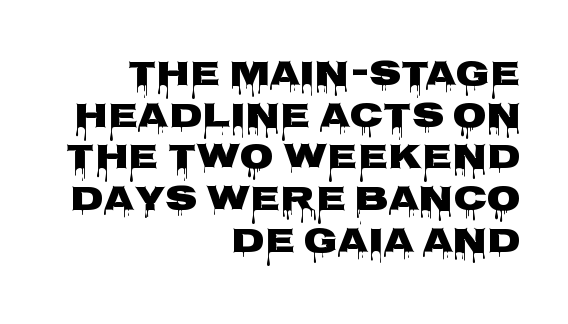
The image shows 35 px heavy, wide sans-serif type, upright; set right-aligned, line spacing 1.19x, normal letter spacing, not underlined; low stroke contrast and a large x-height.
